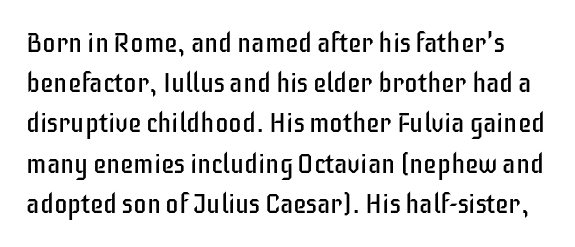
The image shows 27 px text type, upright; set normal line spacing (1.49x), normal letter spacing, not underlined.
